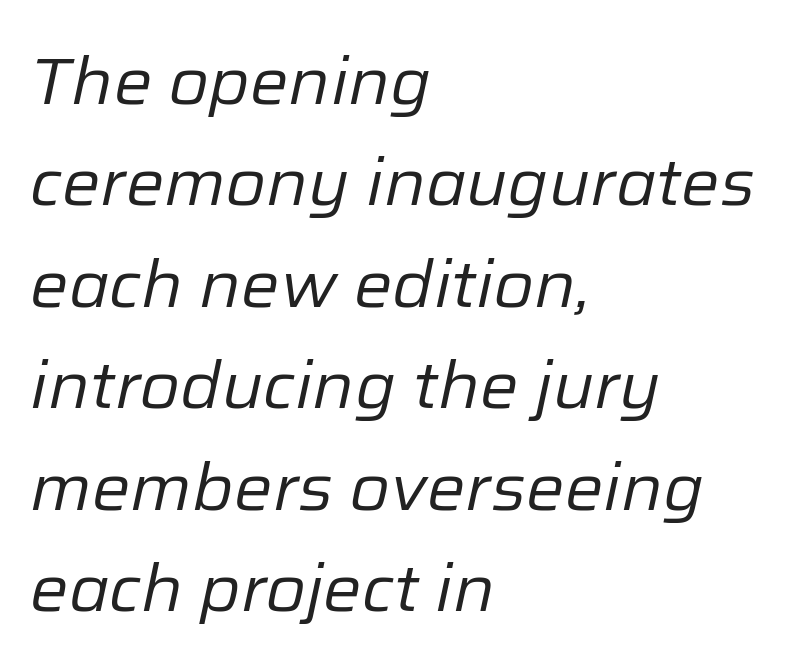
Q: Is the text bold? A: No.
Q: Is the text italic (slanted)? A: Yes, it leans right by about 12 degrees.
Q: Is the text underlined? A: No.
Q: How is the paragraph aligned? A: Left-aligned.
Q: Is the spacing between letters normal or unusually wide? A: Normal.
Q: Is the spacing between lines tight, normal or loose? A: Normal.
Q: Width (condensed, normal, or wide)? A: Normal.
Q: Stroke contrast? A: Low.
Q: x-height? A: Medium.
Q: Monospaced? A: No.
